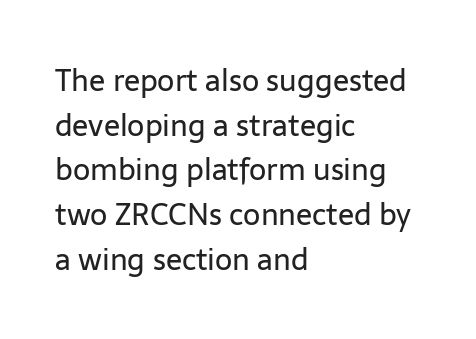
The image shows 30 px regular-weight sans-serif type, upright; set left-aligned, normal line spacing (1.49x), normal letter spacing, not underlined; low stroke contrast and a medium x-height.
